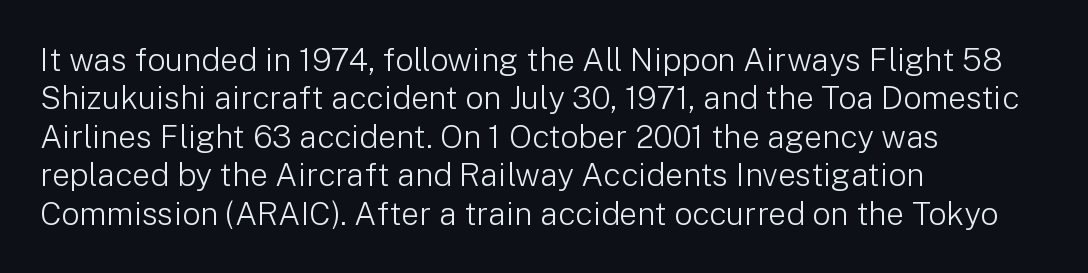
The image shows 32 px light sans-serif type, upright; set left-aligned, line spacing 1.2x, normal letter spacing, not underlined; low stroke contrast and a medium x-height.
